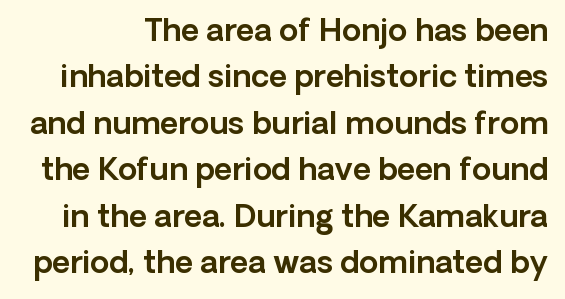
Q: Is the text italic (slanted)? A: No, it is upright.
Q: Is the typeface a serif or a sans-serif typeface? A: Sans-serif.
Q: Is the text underlined? A: No.
Q: Is the spacing between letters normal or unusually wide? A: Normal.
Q: Is the spacing between lines tight, normal or loose? A: Normal.
Q: Width (condensed, normal, or wide)? A: Normal.
Q: x-height? A: Medium.
Q: Monospaced? A: No.
